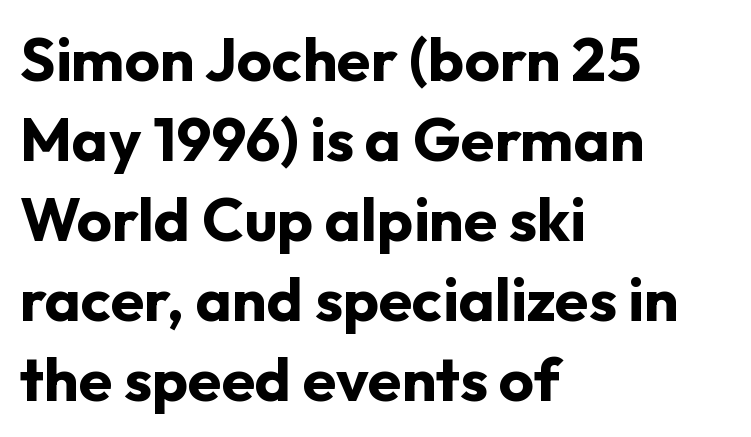
These lines are set flush left with a ragged right edge. Stroke terminals: plain, sans-serif. Glyph-to-glyph distance matches everyday printed text. Students, observe: this is what conventionally led text looks like.
